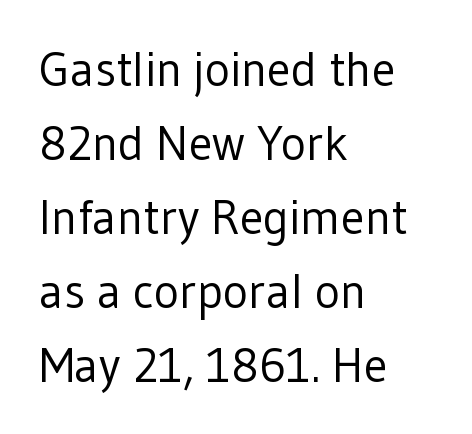
The image shows 48 px regular-weight sans-serif type, upright; set left-aligned, normal line spacing (1.54x), normal letter spacing, not underlined; low stroke contrast and a medium x-height.
